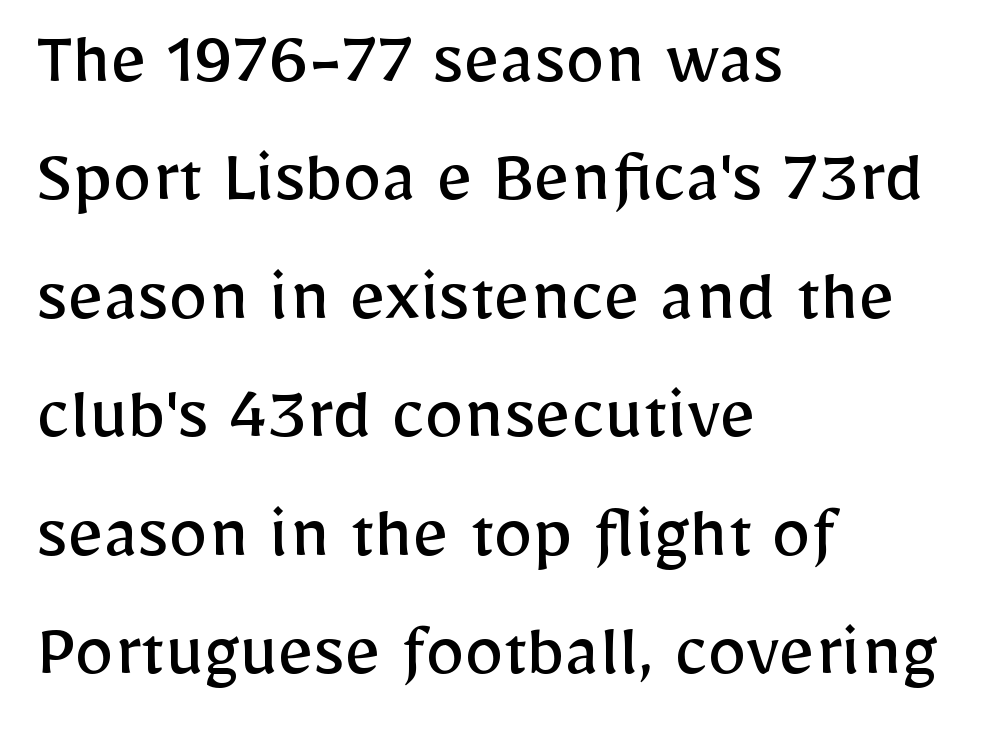
The image shows 79 px regular-weight sans-serif type, upright; set left-aligned, normal line spacing (1.5x), normal letter spacing, not underlined; low stroke contrast and a medium x-height.
